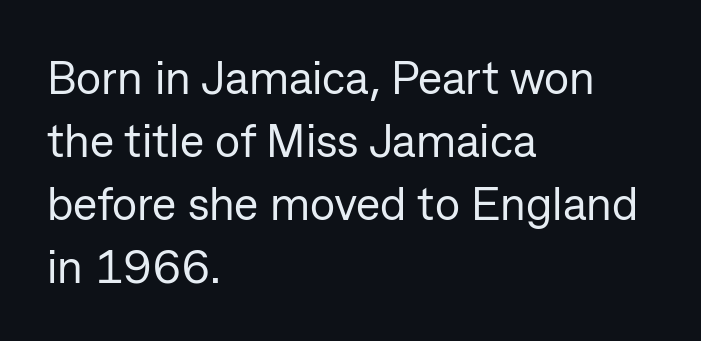
Q: Is the text bold? A: No.
Q: Is the text italic (slanted)? A: No, it is upright.
Q: Is the typeface a serif or a sans-serif typeface? A: Sans-serif.
Q: Is the text underlined? A: No.
Q: How is the paragraph aligned? A: Left-aligned.
Q: Is the spacing between letters normal or unusually wide? A: Normal.
Q: Is the spacing between lines tight, normal or loose? A: Normal.
Q: Width (condensed, normal, or wide)? A: Normal.
Q: Stroke contrast? A: Low.
Q: x-height? A: Medium.
Q: Monospaced? A: No.
